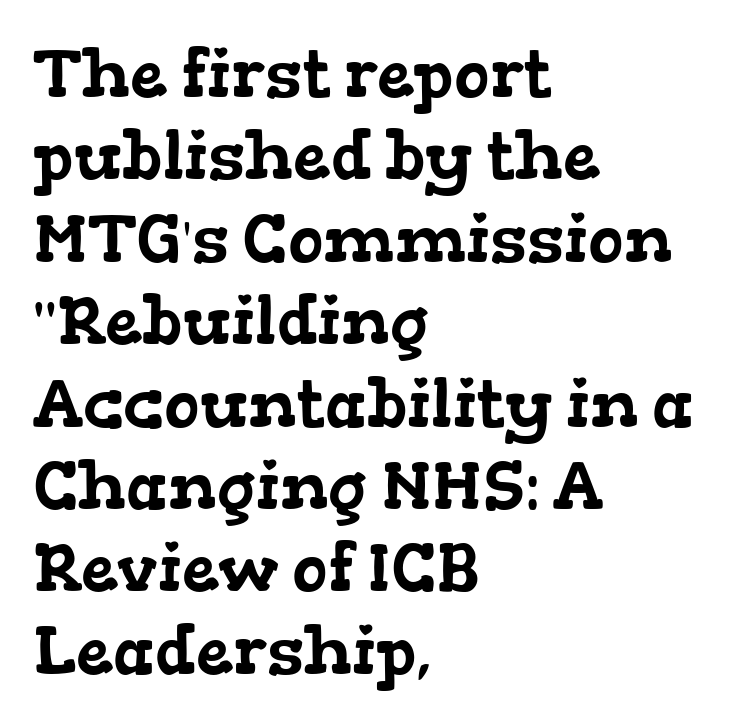
The paragraph has a hard left edge and a soft right edge. Is this a fixed-width face? No — the glyphs have proportional, varying widths. Words float on clear page, feet unadorned. Is this a sans? No — the strokes have serifs. The letters sit at their default tracking, neither squeezed nor spread.
